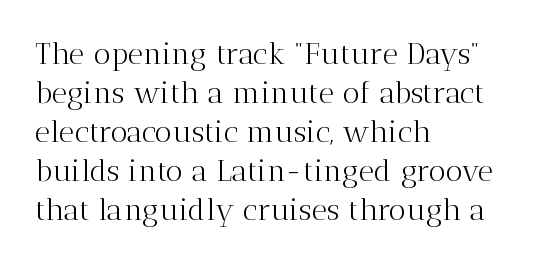
The image shows 30 px light serif type, upright; set left-aligned, normal line spacing (1.3x), normal letter spacing, not underlined; medium stroke contrast and a medium x-height.
